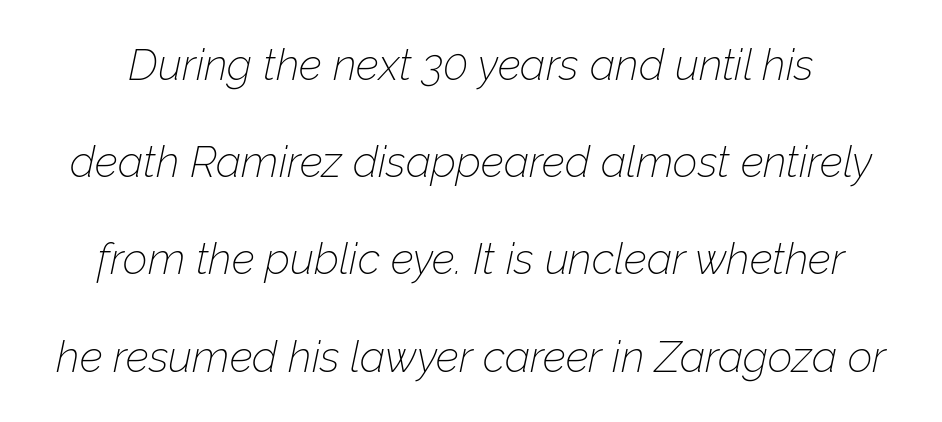
The image shows 43 px thin type, italic (leaning right); set loose line spacing (2.26x), normal letter spacing, not underlined; low stroke contrast and a medium x-height.
